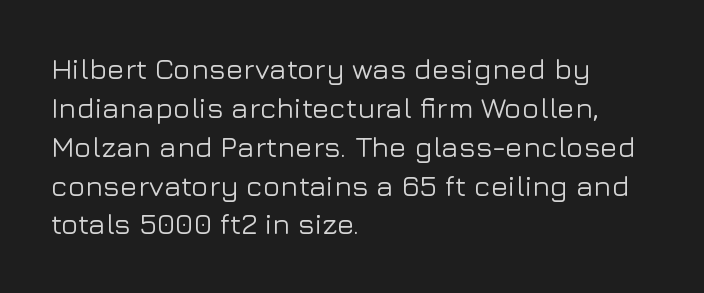
The letters stand upright; this is a roman face. Between one letter and the next there's only the usual sliver of space. Each row of text sits above clean, open space. The glyphs in this specimen are sans serif. The block of text has a typical density, with ordinary space between rows. This sample has the flowing, uneven cadence of proportional lettering.
